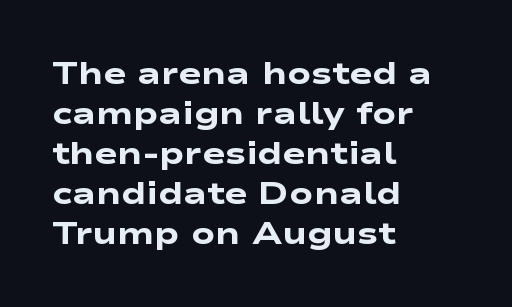
A full-strength bold gives these letters their thick strokes. Each letter keeps its own natural width here, so spacing adapts to shape. Descenders hang freely into open space. The space between consecutive lines is moderate.
